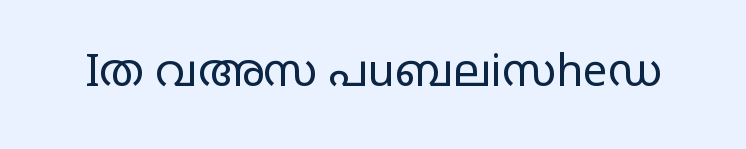
Rendered with straight, roman letterforms. I'd call this a sans setting — the letters go barefoot. Check the space under the baseline: it is left empty. The font sits on the lighter half of the weight spectrum, regular included. The tracking reads as untouched default to a designer's eye.
